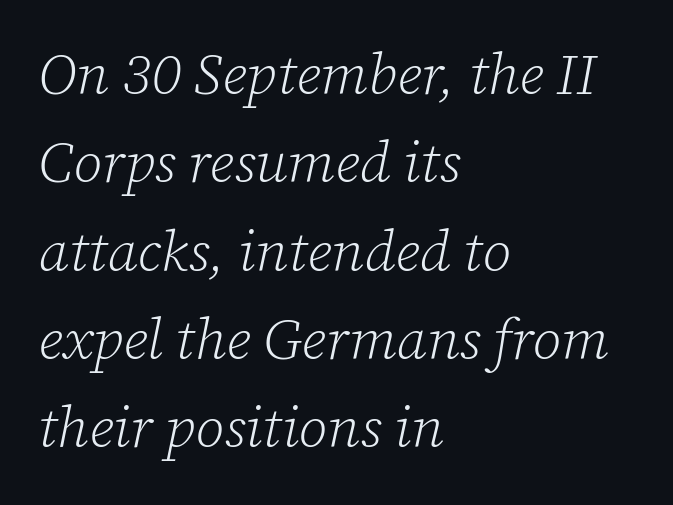
The image shows 57 px light serif type, italic (leaning right); set left-aligned, normal line spacing (1.55x), normal letter spacing, not underlined; low stroke contrast and a medium x-height.
